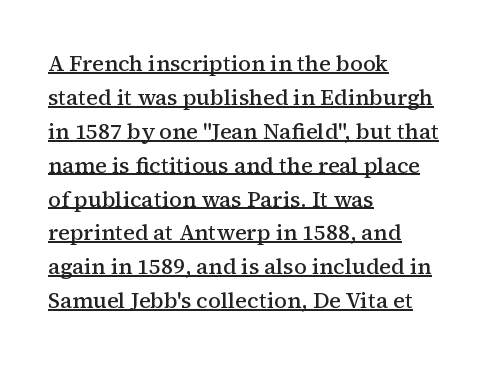
{"italic": "no", "bold": "semi", "underline": "yes", "align": "left", "line_spacing": "normal", "line_spacing_ratio": 1.54, "letter_spacing": "normal", "letter_spacing_em": 0.0, "glyph_px": 22}
